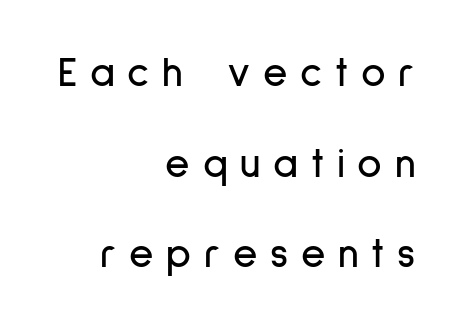
The image shows 42 px condensed sans-serif type, upright; set right-aligned, loose line spacing (2.16x), unusually wide letter spacing (+0.3 em), not underlined; low stroke contrast and a medium x-height.
